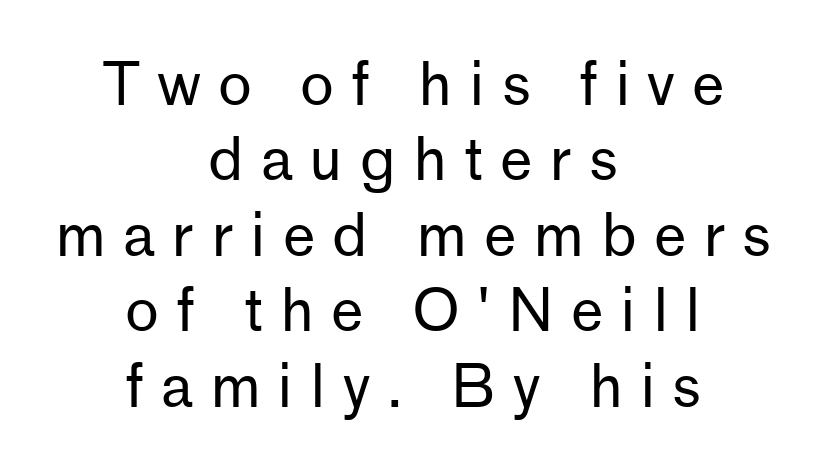
Q: Is the text bold? A: No.
Q: Is the text italic (slanted)? A: No, it is upright.
Q: Is the typeface a serif or a sans-serif typeface? A: Sans-serif.
Q: Is the text underlined? A: No.
Q: How is the paragraph aligned? A: Centered.
Q: Is the spacing between letters normal or unusually wide? A: Unusually wide.
Q: Is the spacing between lines tight, normal or loose? A: Normal.
Q: Width (condensed, normal, or wide)? A: Normal.
Q: Stroke contrast? A: Low.
Q: x-height? A: Medium.
Q: Monospaced? A: No.
